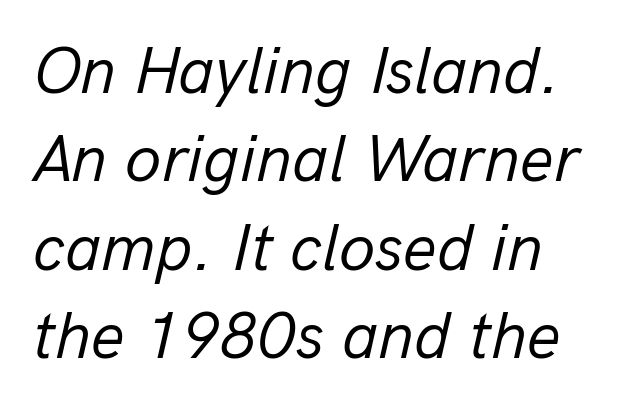
{"italic": "yes", "lean": "right", "slant_degrees": 13, "bold": "no", "weight": "regular", "width": "normal", "stroke_contrast": "low", "x_height": "medium", "monospaced": "no", "underline": "no", "line_spacing": "normal", "line_spacing_ratio": 1.34, "letter_spacing": "normal", "letter_spacing_em": 0.0, "glyph_px": 66}
